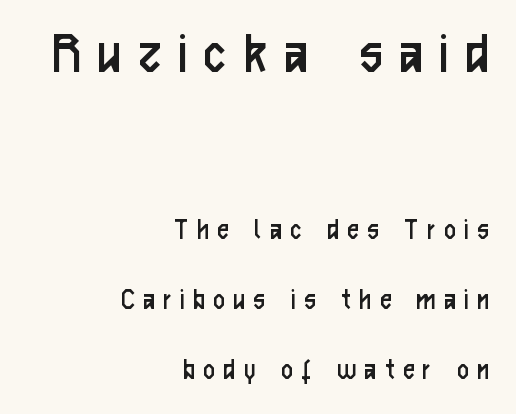
The letters in the upper block stand taller than those in the block below. Stems here are at most as thick as an everyday book face. Loosely led — the rows are spread out. Upright lettering throughout. Inter-character spacing is expanded well beyond the font's built-in metrics. A bare baseline throughout the passage.
